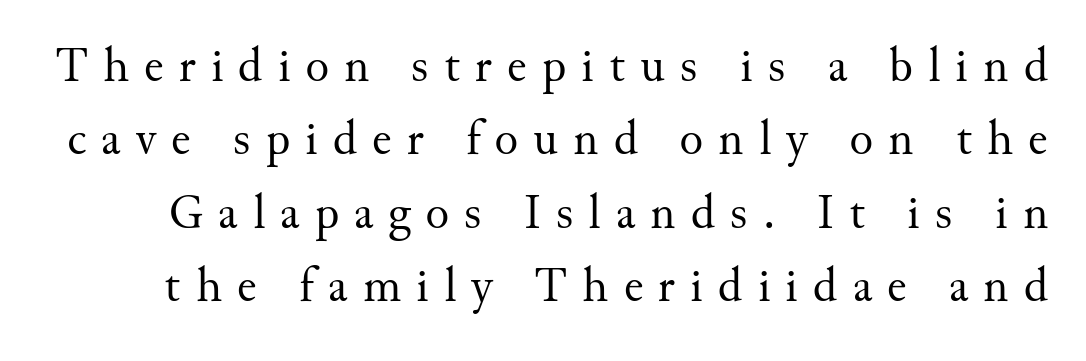
Q: Is the text bold? A: No.
Q: Is the text italic (slanted)? A: No, it is upright.
Q: Is the typeface a serif or a sans-serif typeface? A: Serif.
Q: Is the text underlined? A: No.
Q: Is the spacing between letters normal or unusually wide? A: Unusually wide.
Q: Is the spacing between lines tight, normal or loose? A: Normal.
Q: Width (condensed, normal, or wide)? A: Normal.
Q: Stroke contrast? A: Medium.
Q: x-height? A: Small.
Q: Monospaced? A: No.
